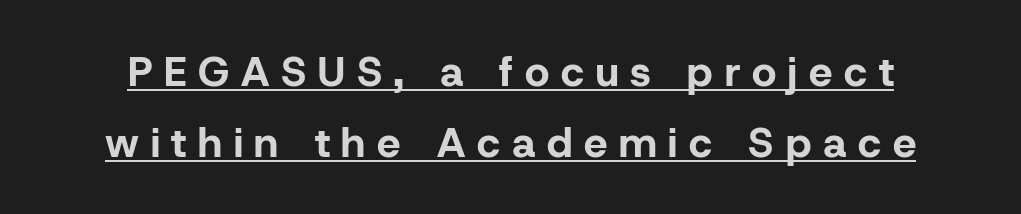
Q: Is the text bold? A: Yes.
Q: Is the text italic (slanted)? A: No, it is upright.
Q: Is the typeface a serif or a sans-serif typeface? A: Sans-serif.
Q: Is the text underlined? A: Yes.
Q: Is the spacing between letters normal or unusually wide? A: Unusually wide.
Q: Is the spacing between lines tight, normal or loose? A: Normal.
Q: Width (condensed, normal, or wide)? A: Normal.
Q: Stroke contrast? A: Low.
Q: x-height? A: Medium.
Q: Monospaced? A: No.
